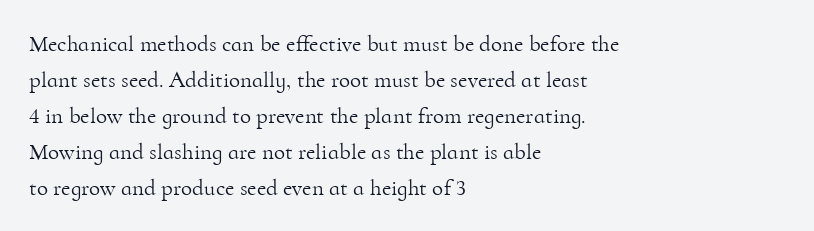
The foot of each line stays bare and open. It's the straight-up-and-down kind of type. The gaps between neighbouring characters are ordinary and unremarkable. A normal amount of white space separates one row of letters from the next. Typeset ragged right — the left edge is the straight one. Is the stroke heavy? The answer is a plain regular-or-lighter.
